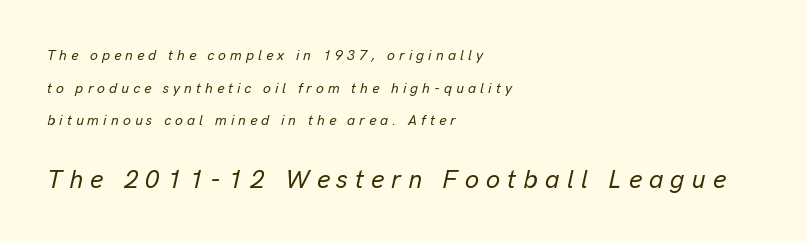
The baseline area is clear. The whole block is typeset with a tilt. Each line starts at the same left margin while the right side varies. This sample uses expanded letter spacing, leaving extra air between glyphs.
